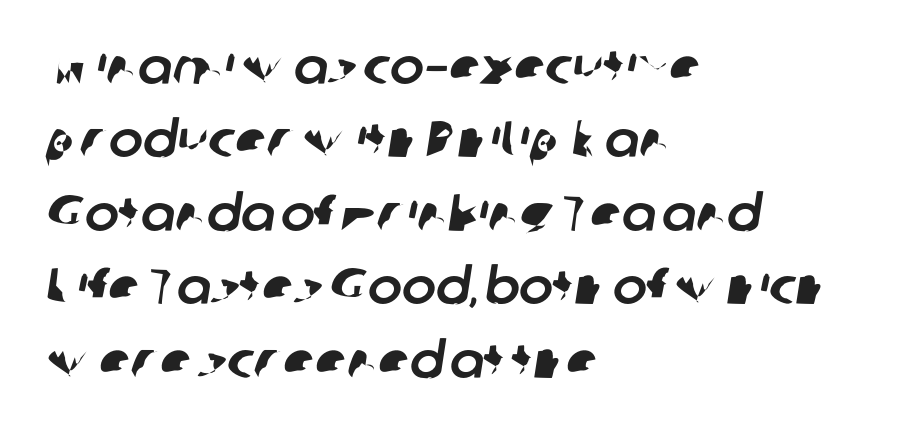
Q: Is the typeface a serif or a sans-serif typeface? A: Sans-serif.
Q: Is the text underlined? A: No.
Q: How is the paragraph aligned? A: Left-aligned.
Q: Is the spacing between letters normal or unusually wide? A: Normal.
Q: Is the spacing between lines tight, normal or loose? A: Normal.
Q: Width (condensed, normal, or wide)? A: Normal.
Q: Stroke contrast? A: Low.
Q: x-height? A: Medium.
Q: Monospaced? A: No.
